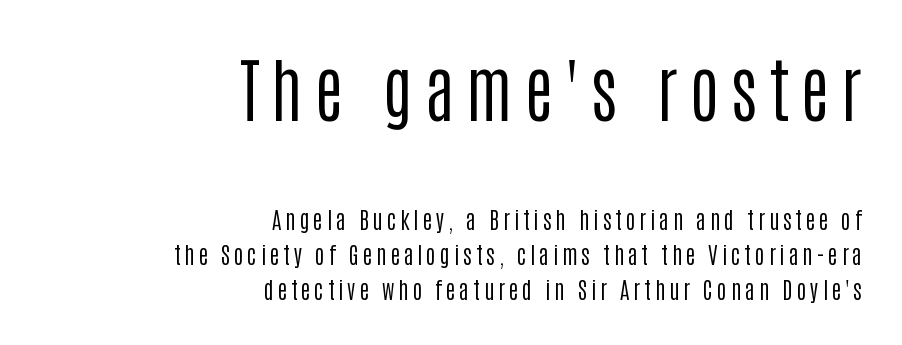
Q: Is the text bold? A: No.
Q: Is the text italic (slanted)? A: No, it is upright.
Q: Is the typeface a serif or a sans-serif typeface? A: Sans-serif.
Q: Is the text underlined? A: No.
Q: How is the paragraph aligned? A: Right-aligned.
Q: Is the spacing between lines tight, normal or loose? A: Normal.
Q: Which block of text is set in a larger size, the first (top) or the second (bottom)? A: The first (top) one.
Q: Width (condensed, normal, or wide)? A: Condensed.
Q: Stroke contrast? A: Low.
Q: x-height? A: Large.
Q: Monospaced? A: No.
